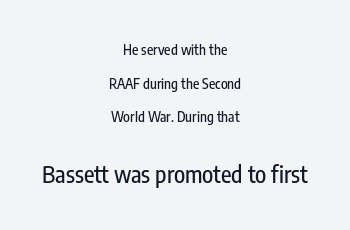
The following chunk of copy outweighs the initial chunk in type size. The text block is weighted toward neither margin, spreading evenly from the middle. A typesetter would call this leading open, well beyond the default. Notice how the stems are strictly vertical — no italics here. Each row of text sits above clean, open space.
